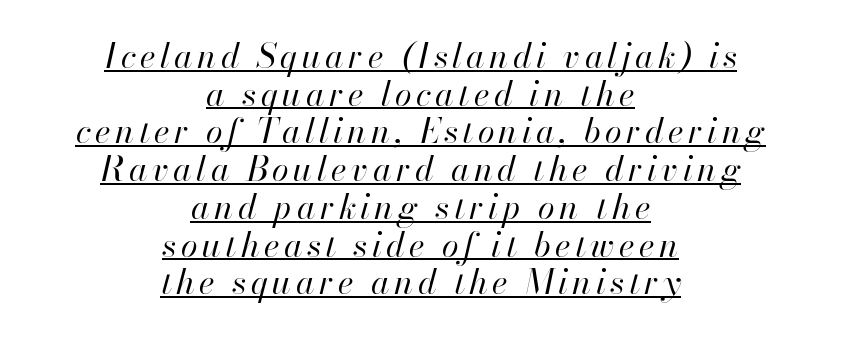
{"italic": "yes", "lean": "right", "slant_degrees": 13, "bold": "no", "weight": "regular", "width": "normal", "stroke_contrast": "high", "x_height": "small", "monospaced": "no", "underline": "yes", "align": "center", "line_spacing": "tight", "line_spacing_ratio": 1.11, "glyph_px": 34}
